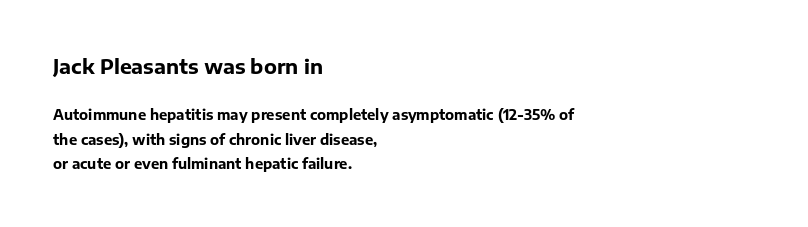
Q: Is the text bold? A: Yes.
Q: Is the text italic (slanted)? A: No, it is upright.
Q: Is the text underlined? A: No.
Q: How is the paragraph aligned? A: Left-aligned.
Q: Is the spacing between letters normal or unusually wide? A: Normal.
Q: Which block of text is set in a larger size, the first (top) or the second (bottom)? A: The first (top) one.
